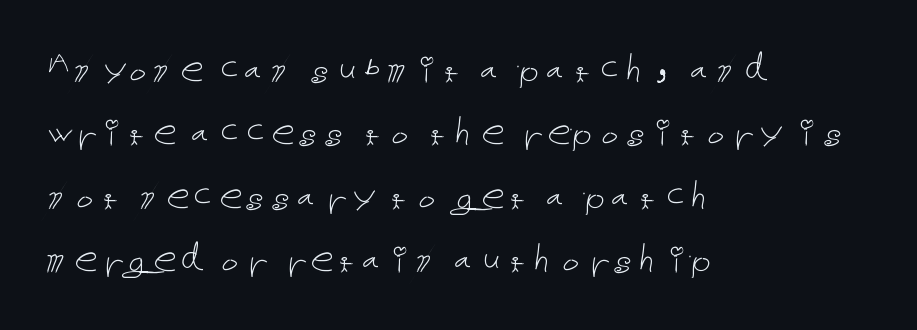
Q: Is the text bold? A: No.
Q: Is the text italic (slanted)? A: No, it is upright.
Q: Is the text underlined? A: No.
Q: How is the paragraph aligned? A: Left-aligned.
Q: Is the spacing between letters normal or unusually wide? A: Normal.
Q: Is the spacing between lines tight, normal or loose? A: Normal.
Q: Width (condensed, normal, or wide)? A: Normal.
Q: Stroke contrast? A: Low.
Q: x-height? A: Medium.
